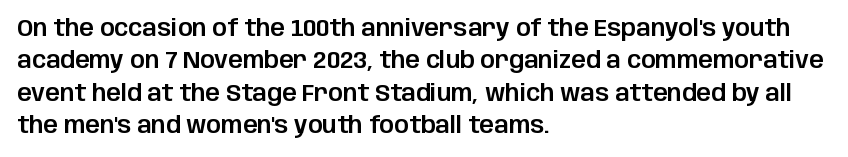
Rule under the text: the space is simply empty. Glyph-to-glyph distance matches everyday printed text. This block has exactly the height ordinary leading produces. Every character sits straight up, as roman type does. Teacher's note: observe the even left margin — that is flush-left alignment.
